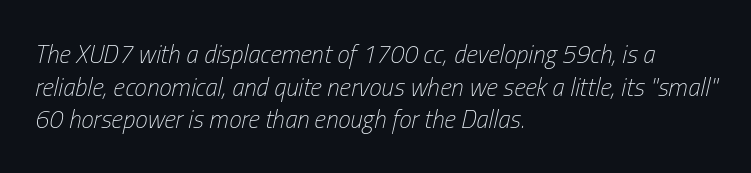
The weight would be labelled regular, book, light, or lighter still. The line texture is even and compact thanks to regular tracking. Words float on clear page, feet unadorned. The line-height multiplier appears to be the usual default. The paragraph shown leans on its left margin. The face used here has a pronounced slope to its letters.
